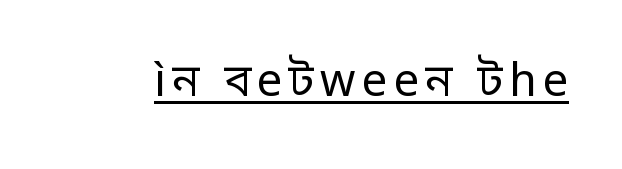
Each letter keeps its own natural width here, so spacing adapts to shape. No chunkiness to these letters — they're not bold. The glyphs are accompanied by a horizontal stroke just below them. No italicization has been applied; the sample stays upright.
